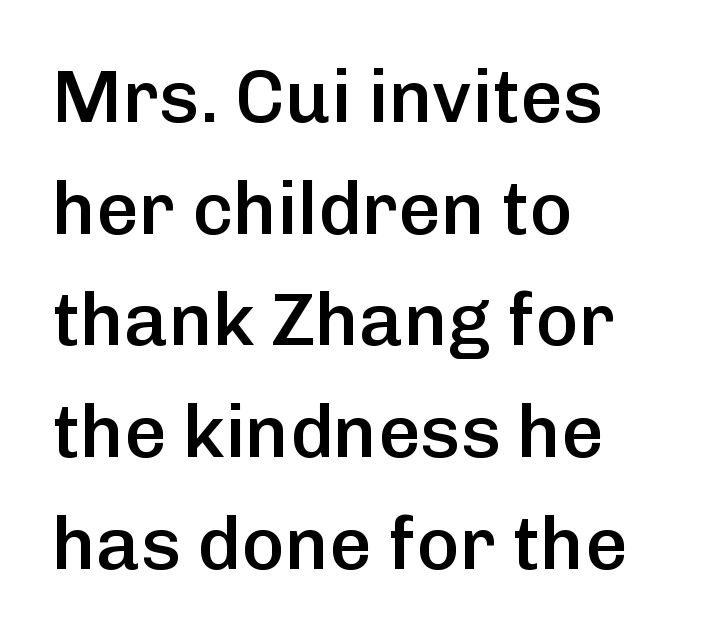
{"serif": "no", "italic": "no", "bold": "semi", "weight": "semibold", "width": "normal", "stroke_contrast": "low", "x_height": "medium", "monospaced": "no", "underline": "no", "align": "left", "line_spacing": "normal", "line_spacing_ratio": 1.51, "letter_spacing": "normal", "letter_spacing_em": 0.0, "glyph_px": 74}
